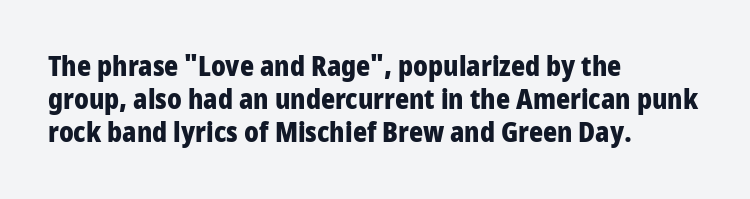
Q: Is the text bold? A: Yes.
Q: Is the text italic (slanted)? A: No, it is upright.
Q: Is the text underlined? A: No.
Q: How is the paragraph aligned? A: Left-aligned.
Q: Is the spacing between letters normal or unusually wide? A: Normal.
